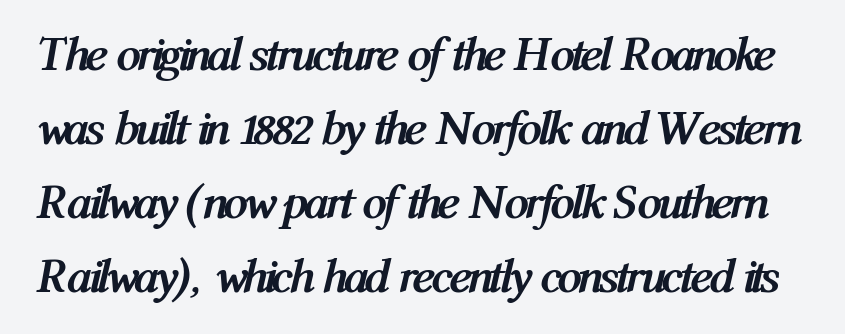
{"italic": "yes", "lean": "right", "slant_degrees": 12, "bold": "yes", "weight": "semibold", "width": "condensed", "stroke_contrast": "medium", "x_height": "medium", "monospaced": "no", "underline": "no", "line_spacing": "normal", "line_spacing_ratio": 1.51, "letter_spacing": "normal", "letter_spacing_em": 0.0, "glyph_px": 49}
